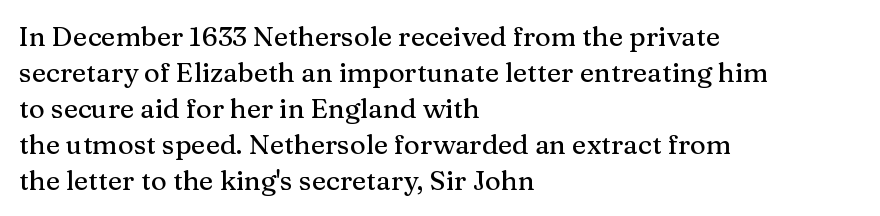
The image shows 27 px text type, upright; set left-aligned, normal line spacing (1.33x), normal letter spacing, not underlined.
